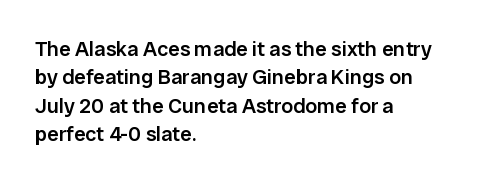
The lines are quadded left. Quick note: not italic, upright. Heft: intermediate — a semibold. Letter spacing: default. Each row of text sits above clean, open space.
